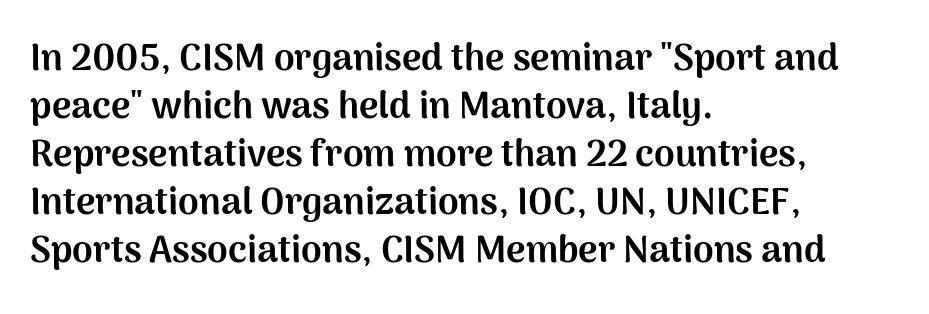
The image shows 37 px bold sans-serif type, upright; set left-aligned, normal line spacing (1.3x), normal letter spacing, not underlined; medium stroke contrast and a medium x-height.
